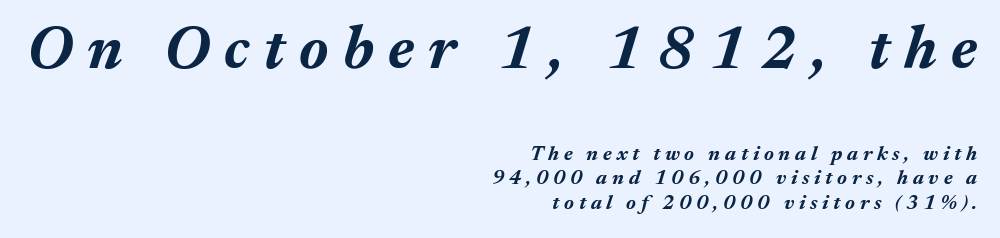
This sample uses an oblique cut, with every glyph tilted off the vertical. Compared with typical body copy, the letter spacing here is much looser. Short and long lines alike share a common ending point at right. As a designer I'd log this as weight 700, bold. The glyphs are unaccompanied by any horizontal stroke below them.
